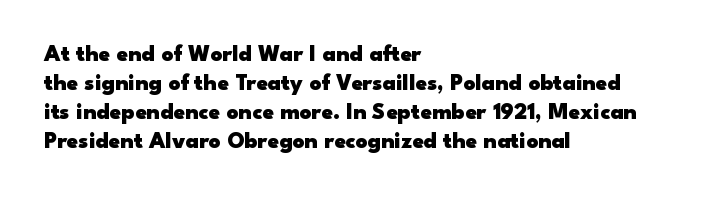
{"italic": "no", "bold": "yes", "underline": "no", "align": "left", "line_spacing": "normal", "line_spacing_ratio": 1.26, "letter_spacing": "normal", "letter_spacing_em": 0.0, "glyph_px": 23}
